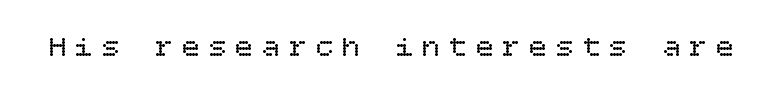
Q: Is the text bold? A: No.
Q: Is the text italic (slanted)? A: No, it is upright.
Q: Is the text underlined? A: No.
Q: Is the spacing between letters normal or unusually wide? A: Unusually wide.
Q: Width (condensed, normal, or wide)? A: Normal.
Q: Stroke contrast? A: Low.
Q: x-height? A: Large.
